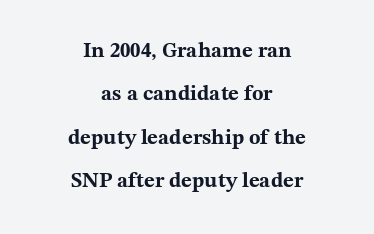
{"italic": "no", "bold": "yes", "underline": "no", "align": "center", "line_spacing": "loose", "line_spacing_ratio": 2.07, "letter_spacing": "normal", "letter_spacing_em": 0.0, "glyph_px": 21}
